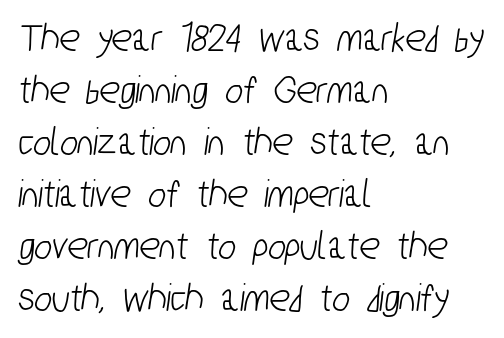
This rendering uses left alignment, leaving the right contour irregular. You could call the tracking neutral — neither tight nor loose. The passage shown is typed in a proportional face where columns would drift. Anything drawn beneath the words? Only blank space. The glyphs in this specimen are sans serif.
